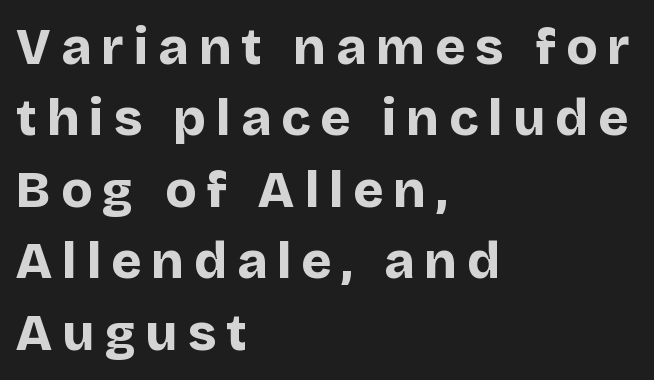
{"serif": "no", "italic": "no", "bold": "yes", "weight": "bold", "width": "normal", "stroke_contrast": "low", "x_height": "large", "monospaced": "no", "underline": "no", "align": "left", "line_spacing": "normal", "line_spacing_ratio": 1.4, "letter_spacing": "wide", "letter_spacing_em": 0.2, "glyph_px": 51}
